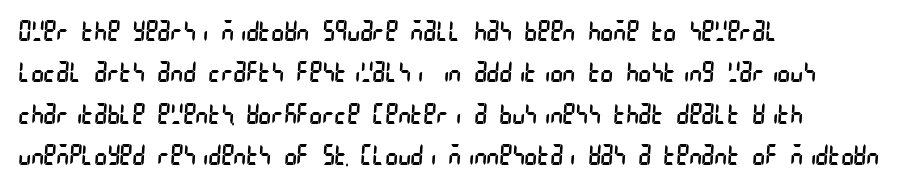
The image shows 27 px text type; set left-aligned, normal line spacing (1.53x), normal letter spacing, not underlined.
